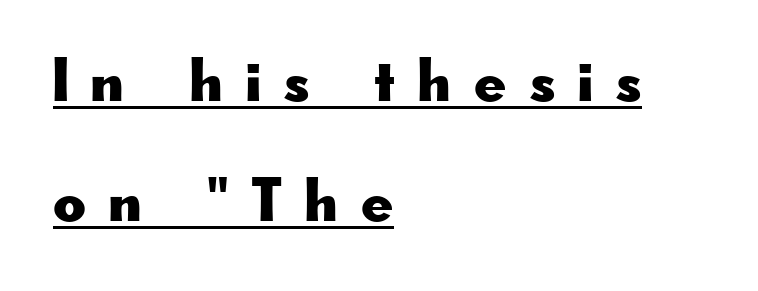
Every character sits straight up, as roman type does. Which margin do the lines hug? The left one — the right edge is uneven. Somebody hit Ctrl+U on this one — the words are underlined. Leading is clearly above the norm, producing a sparse column. Grotesque or geometric, the face here clearly has no serifs. Tracking here is generous; glyphs stand well apart from one another.
